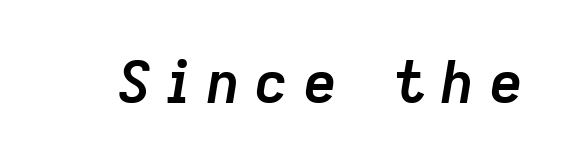
{"italic": "yes", "lean": "right", "slant_degrees": 9, "bold": "yes", "weight": "semibold", "width": "normal", "stroke_contrast": "low", "x_height": "medium", "monospaced": "no", "underline": "no", "letter_spacing": "wide", "letter_spacing_em": 0.24, "glyph_px": 58}
